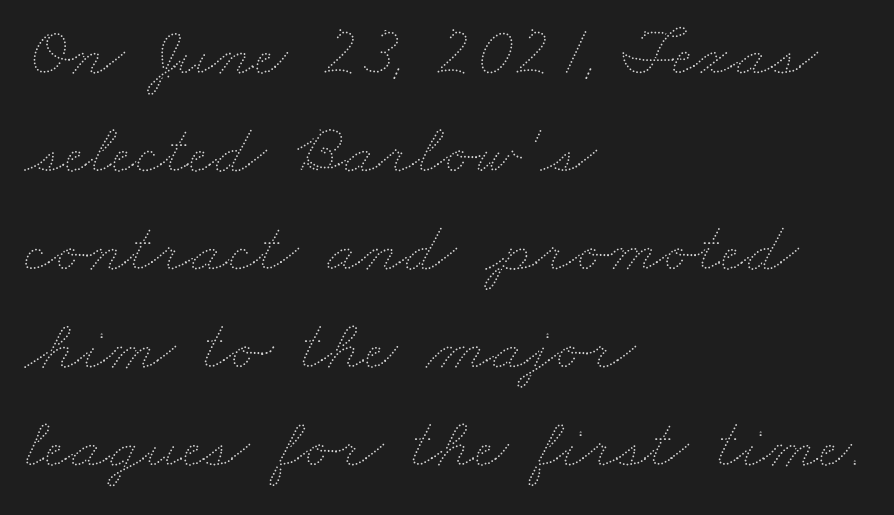
{"bold": "no", "weight": "thin", "width": "wide", "stroke_contrast": "medium", "x_height": "small", "monospaced": "no", "underline": "no", "align": "left", "line_spacing": "normal", "line_spacing_ratio": 1.36, "letter_spacing": "normal", "letter_spacing_em": 0.0, "glyph_px": 72}
